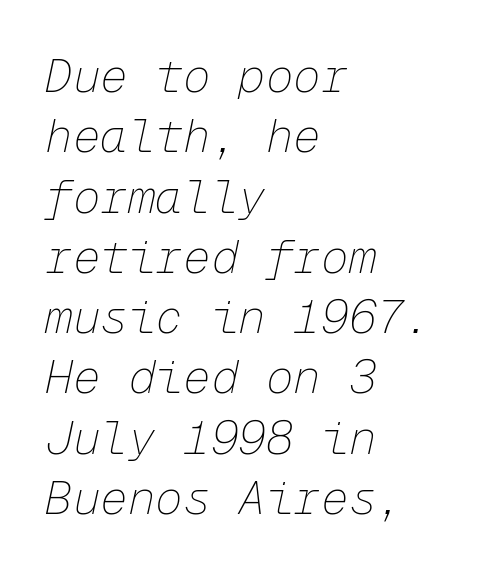
The image shows 46 px thin type, italic (leaning right), monospaced; set left-aligned, normal line spacing (1.31x), normal letter spacing, not underlined; low stroke contrast and a medium x-height.
